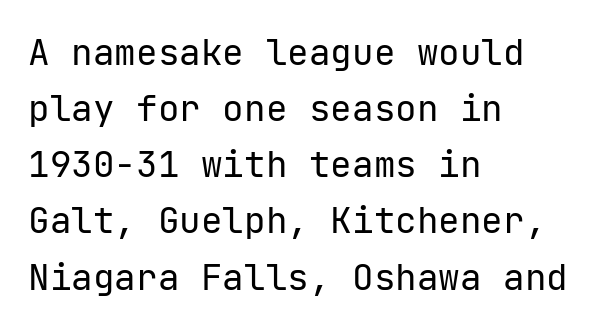
The image shows 36 px regular-weight sans-serif type, upright; set left-aligned, normal line spacing (1.56x), normal letter spacing, not underlined; low stroke contrast and a medium x-height.
